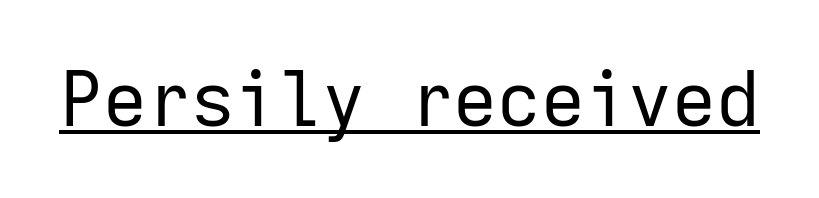
The image shows 76 px regular-weight sans-serif type, upright, monospaced; set normal letter spacing, underlined; low stroke contrast and a medium x-height.
